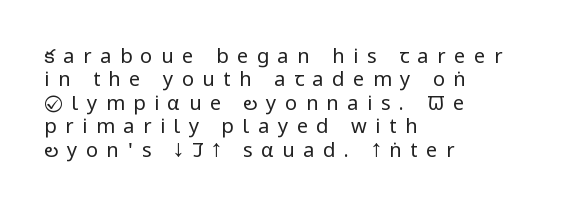
Left-aligned paragraph, ragged on the right. Observe the wide spacing: letters keep a clear distance from each other. The type sits square on the baseline with zero lean. The cut favours lightness, reaching ordinary text weight at its darkest.
